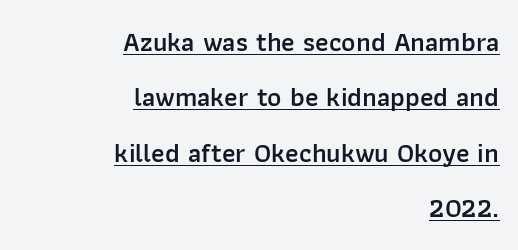
In CSS terms this would be text-align: right. One glance says open: line gaps are wider than usual. The passage shown is semibold, sitting just below true bold. The line texture is even and compact thanks to regular tracking. Ascenders rise straight up at ninety degrees. Descenders here cross a horizontal rule under the line.
